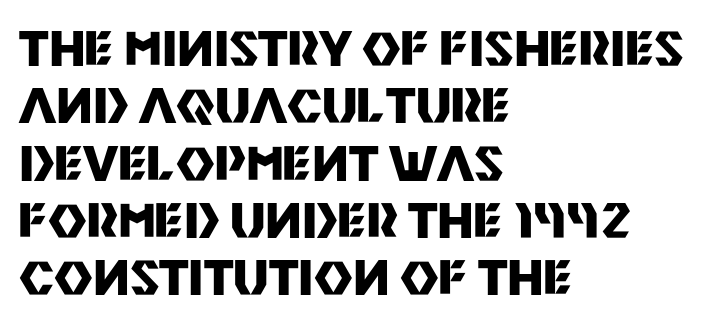
{"serif": "no", "italic": "no", "bold": "yes", "weight": "heavy", "width": "normal", "stroke_contrast": "medium", "x_height": "large", "monospaced": "no", "underline": "no", "align": "left", "line_spacing_ratio": 1.22, "letter_spacing": "normal", "letter_spacing_em": 0.0, "glyph_px": 47}
